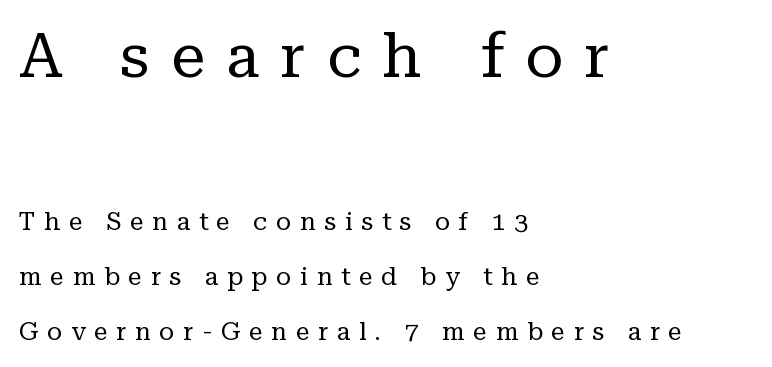
In terms of letterform style, serifs are clearly present. The more generous point size was reserved for the upper chunk. One glance says open: line gaps are wider than usual. Typeset ragged right — the left edge is the straight one. The face used here is proportionally spaced, like ordinary book or web type.
